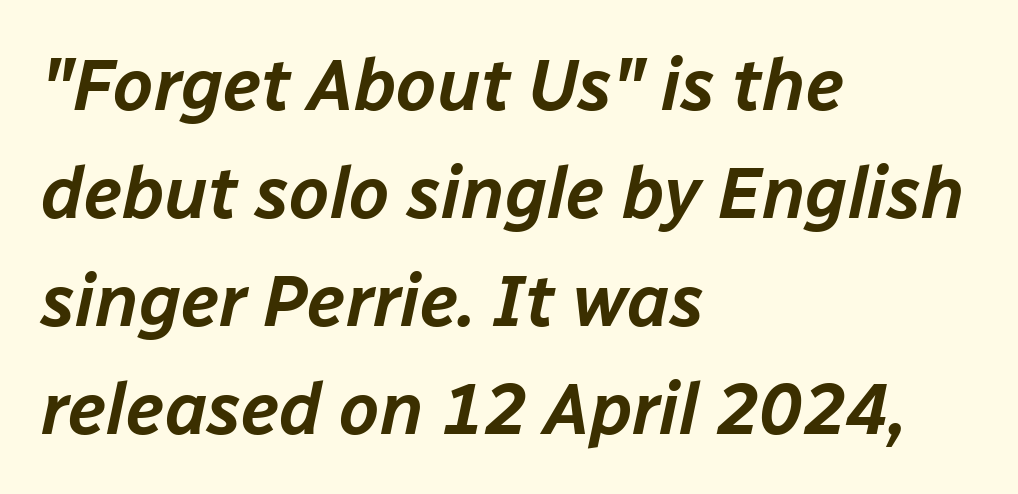
Compared with typical paragraphs, the rows here are spaced about the same. The passage is arranged the way most books set body copy — flush left. The rendering keeps characters at their native spacing. Descender tails drop into unmarked territory.
